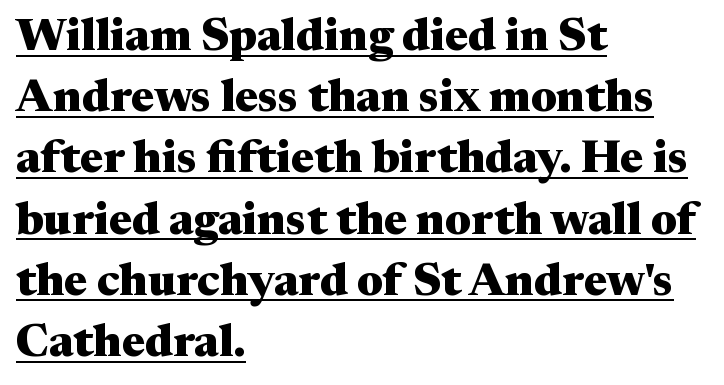
The image shows 46 px heavy, wide serif type, upright; set left-aligned, normal line spacing (1.33x), normal letter spacing, underlined; medium stroke contrast and a medium x-height.
